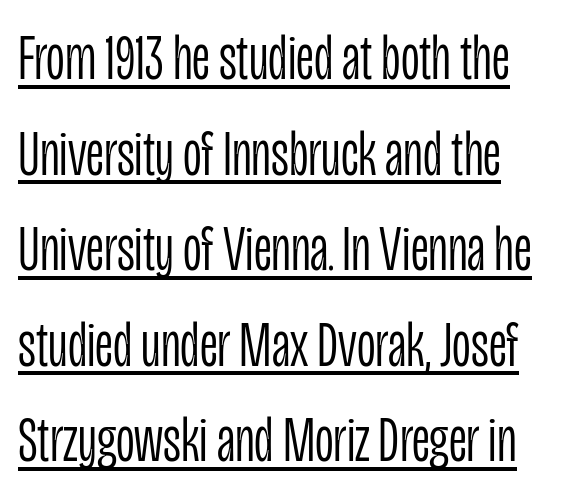
{"serif": "no", "italic": "no", "bold": "no", "weight": "light", "width": "condensed", "stroke_contrast": "low", "x_height": "large", "monospaced": "no", "underline": "yes", "align": "left", "line_spacing": "normal", "line_spacing_ratio": 1.47, "letter_spacing": "normal", "letter_spacing_em": 0.0, "glyph_px": 65}
